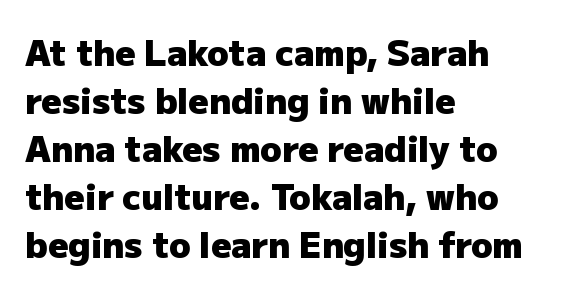
Q: Is the text bold? A: Yes.
Q: Is the text italic (slanted)? A: No, it is upright.
Q: Is the typeface a serif or a sans-serif typeface? A: Sans-serif.
Q: Is the text underlined? A: No.
Q: How is the paragraph aligned? A: Left-aligned.
Q: Is the spacing between letters normal or unusually wide? A: Normal.
Q: Is the spacing between lines tight, normal or loose? A: Normal.
Q: Width (condensed, normal, or wide)? A: Normal.
Q: Stroke contrast? A: Low.
Q: x-height? A: Medium.
Q: Monospaced? A: No.
